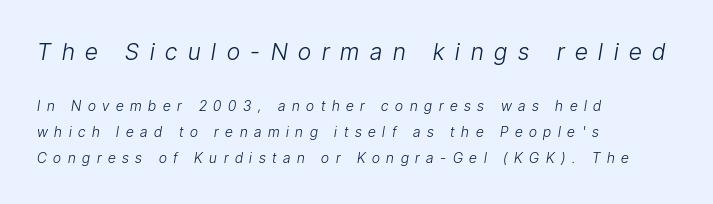
The image shows 23 px text type, italic (leaning right); set left-aligned, line spacing 1.83x, unusually wide letter spacing (+0.47 em), not underlined; the first (top) block is 1.64x larger.
